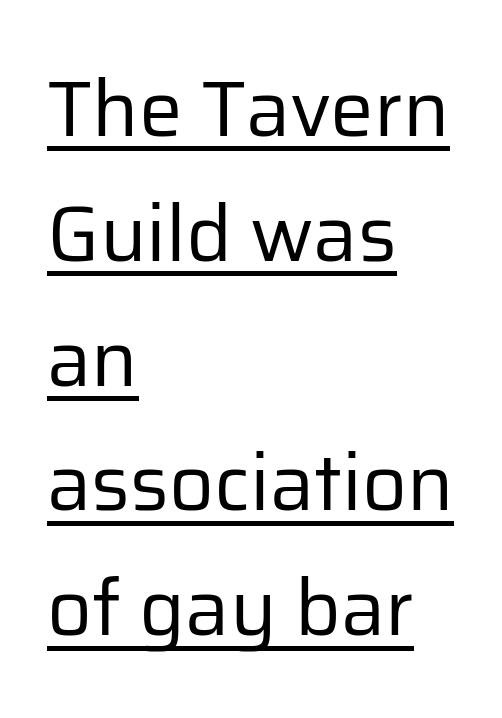
The image shows 78 px regular-weight sans-serif type, upright; set left-aligned, normal line spacing (1.6x), normal letter spacing, underlined; low stroke contrast and a medium x-height.
